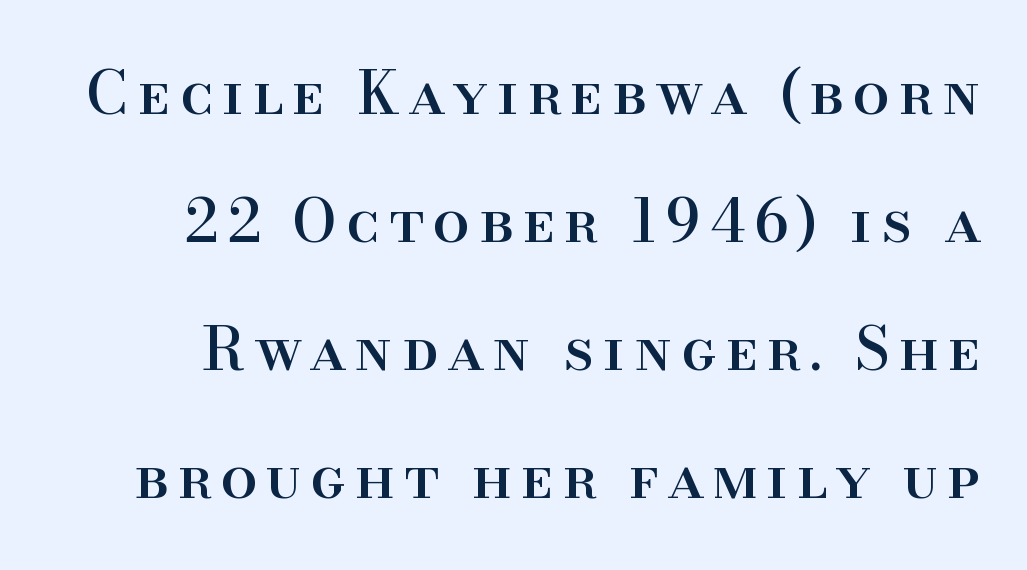
Q: Is the text italic (slanted)? A: No, it is upright.
Q: Is the typeface a serif or a sans-serif typeface? A: Serif.
Q: Is the text underlined? A: No.
Q: Is the spacing between lines tight, normal or loose? A: Loose.
Q: Width (condensed, normal, or wide)? A: Normal.
Q: Stroke contrast? A: High.
Q: x-height? A: Small.
Q: Monospaced? A: No.
